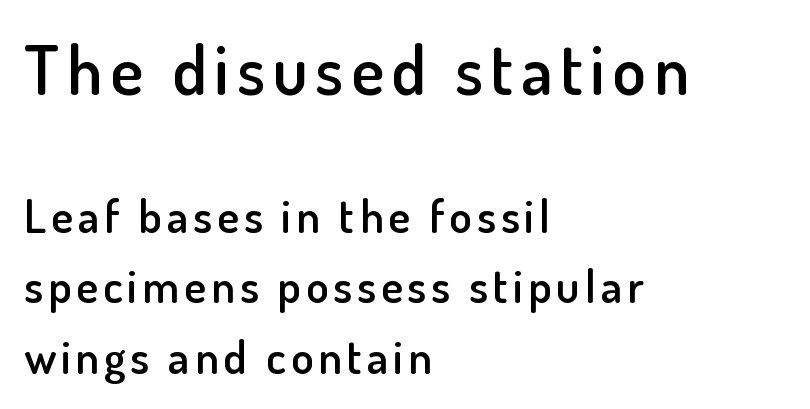
Examine the stroke ends and you'll find no serifs. Letters rest on an invisible, unmarked baseline. Heft: intermediate — a semibold. Is this a fixed-width face? No — the glyphs have proportional, varying widths. Left-aligned paragraph, ragged on the right. Regarding leading, the lines here are spaced in the standard way.
